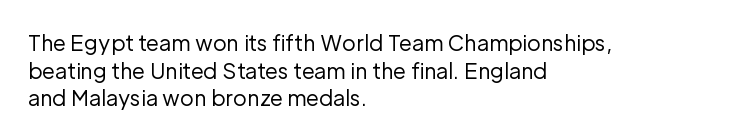
Q: Is the text bold? A: No.
Q: Is the text italic (slanted)? A: No, it is upright.
Q: Is the text underlined? A: No.
Q: How is the paragraph aligned? A: Left-aligned.
Q: Is the spacing between letters normal or unusually wide? A: Normal.
Q: Is the spacing between lines tight, normal or loose? A: Normal.
